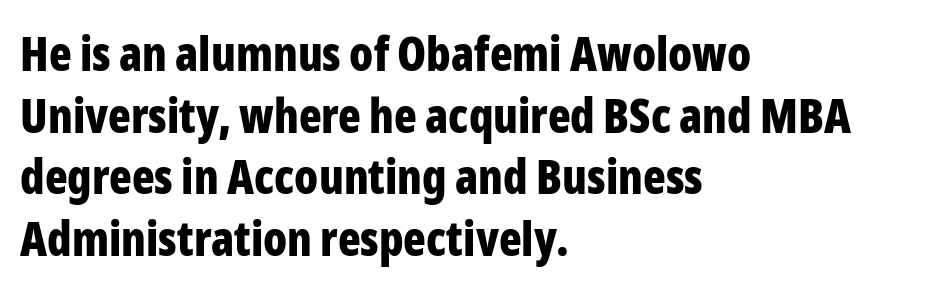
{"serif": "no", "italic": "no", "bold": "yes", "weight": "bold", "width": "condensed", "stroke_contrast": "low", "x_height": "medium", "monospaced": "no", "underline": "no", "align": "left", "line_spacing": "normal", "line_spacing_ratio": 1.31, "letter_spacing": "normal", "letter_spacing_em": 0.0, "glyph_px": 47}
